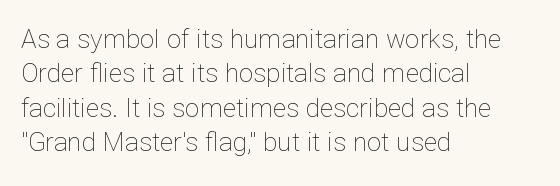
Leftover space on each line is placed entirely after the last word. Notice how the stems are strictly vertical — no italics here. The rendering uses a moderate line-height, typical for paragraphs. Underlining? Definitely not there. A light-to-regular cut is what we see here.
